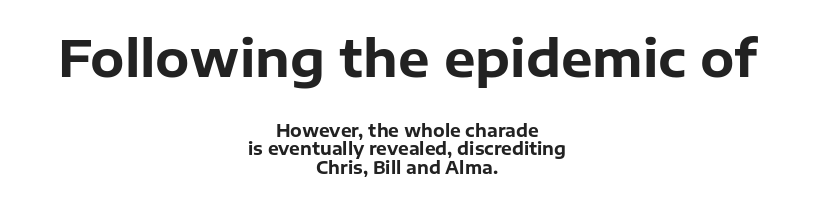
Caption: multi-line text, centered on the measure. Grotesque or geometric, the face here clearly has no serifs. The letters advance in unequal steps, a hallmark of proportional type. The lettering holds an erect, upright posture throughout. Underlining? Definitely not there. Here the glyphs are tracked normally, forming tight word shapes.
